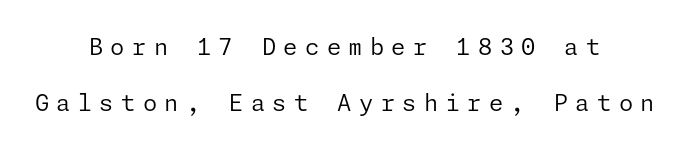
Caption: expanded tracking, letters set apart. These lines stand farther apart than default settings would place them. Bare-footed words on every line. Compared with a flush-left layout, this one balances lines on the center instead.
